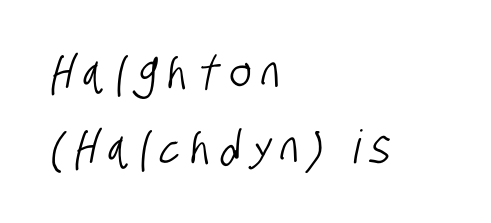
The image shows 46 px condensed sans-serif type; set left-aligned, normal line spacing (1.64x), unusually wide letter spacing (+0.22 em), not underlined; low stroke contrast and a large x-height.
